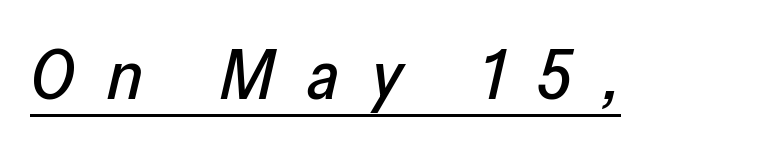
Q: Is the text italic (slanted)? A: Yes, it leans right by about 13 degrees.
Q: Is the text underlined? A: Yes.
Q: Is the spacing between letters normal or unusually wide? A: Unusually wide.
Q: Width (condensed, normal, or wide)? A: Normal.
Q: Stroke contrast? A: Low.
Q: x-height? A: Medium.
Q: Monospaced? A: No.
